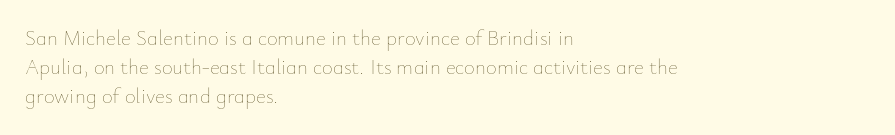
Q: Is the text bold? A: No.
Q: Is the text italic (slanted)? A: No, it is upright.
Q: Is the text underlined? A: No.
Q: How is the paragraph aligned? A: Left-aligned.
Q: Is the spacing between letters normal or unusually wide? A: Normal.
Q: Is the spacing between lines tight, normal or loose? A: Normal.
